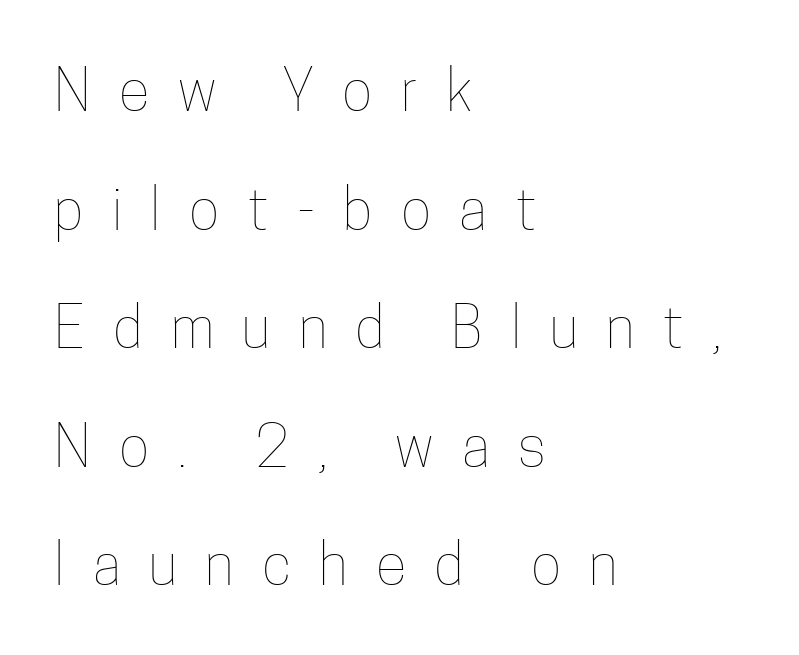
Q: Is the text bold? A: No.
Q: Is the text italic (slanted)? A: No, it is upright.
Q: Is the text underlined? A: No.
Q: How is the paragraph aligned? A: Left-aligned.
Q: Is the spacing between letters normal or unusually wide? A: Unusually wide.
Q: Is the spacing between lines tight, normal or loose? A: Loose.
Q: Width (condensed, normal, or wide)? A: Condensed.
Q: Stroke contrast? A: Low.
Q: x-height? A: Medium.
Q: Monospaced? A: No.
